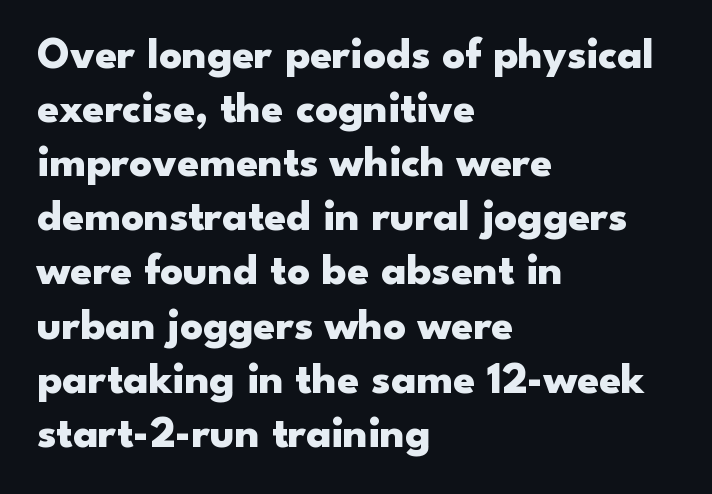
The image shows 44 px heavy, wide sans-serif type, upright; set left-aligned, line spacing 1.23x, normal letter spacing, not underlined; low stroke contrast and a small x-height.
